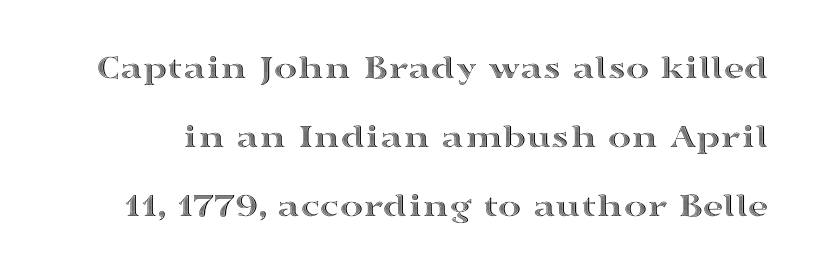
{"italic": "no", "width": "wide", "x_height": "medium", "monospaced": "no", "underline": "no", "line_spacing": "loose", "line_spacing_ratio": 1.97, "letter_spacing": "normal", "letter_spacing_em": 0.0, "glyph_px": 35}
